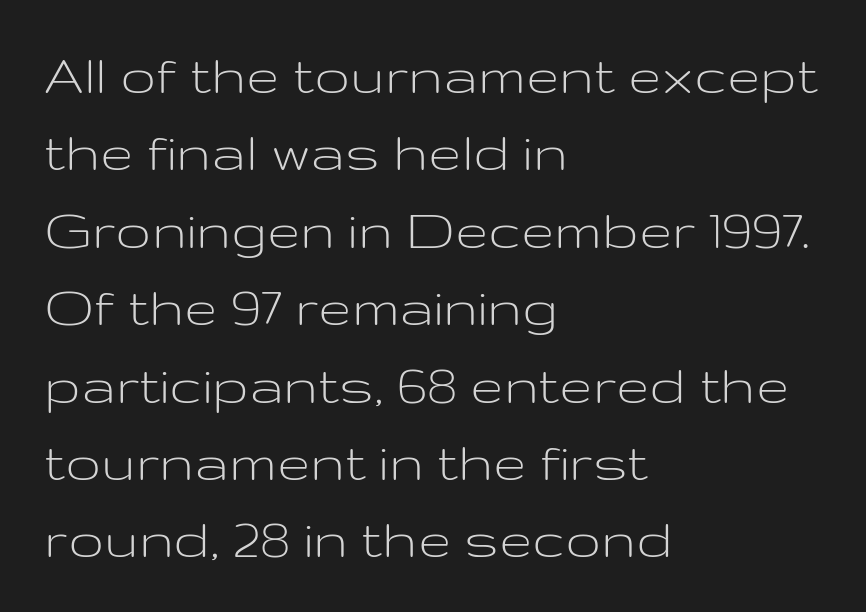
Q: Is the text bold? A: No.
Q: Is the text italic (slanted)? A: No, it is upright.
Q: Is the typeface a serif or a sans-serif typeface? A: Sans-serif.
Q: Is the text underlined? A: No.
Q: How is the paragraph aligned? A: Left-aligned.
Q: Is the spacing between letters normal or unusually wide? A: Normal.
Q: Is the spacing between lines tight, normal or loose? A: Normal.
Q: Width (condensed, normal, or wide)? A: Wide.
Q: Stroke contrast? A: Low.
Q: x-height? A: Medium.
Q: Monospaced? A: No.
